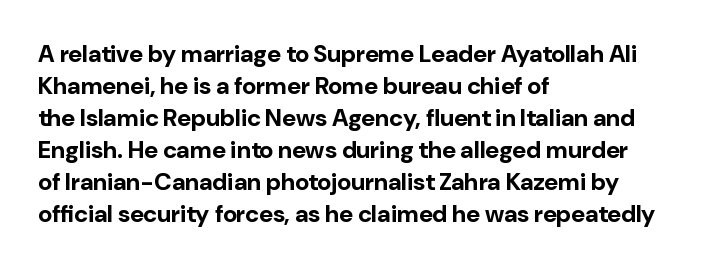
The image shows 24 px bold type, upright; set left-aligned, normal line spacing (1.33x), normal letter spacing, not underlined.
